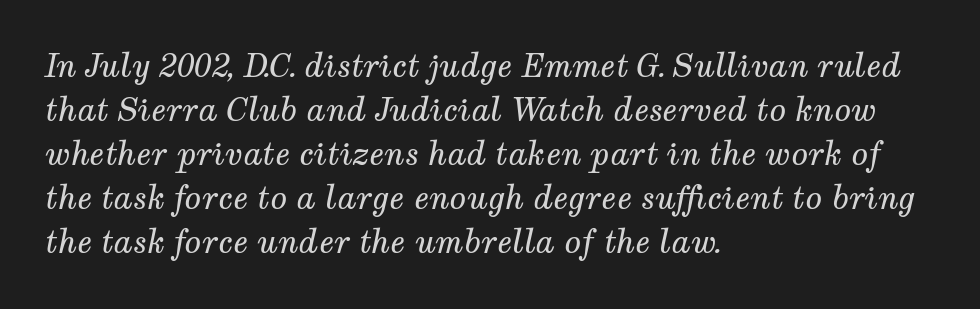
Q: Is the text bold? A: No.
Q: Is the text italic (slanted)? A: Yes, it leans right by about 12 degrees.
Q: Is the typeface a serif or a sans-serif typeface? A: Serif.
Q: Is the text underlined? A: No.
Q: How is the paragraph aligned? A: Left-aligned.
Q: Is the spacing between letters normal or unusually wide? A: Normal.
Q: Is the spacing between lines tight, normal or loose? A: Normal.
Q: Width (condensed, normal, or wide)? A: Normal.
Q: Stroke contrast? A: Medium.
Q: x-height? A: Medium.
Q: Monospaced? A: No.
